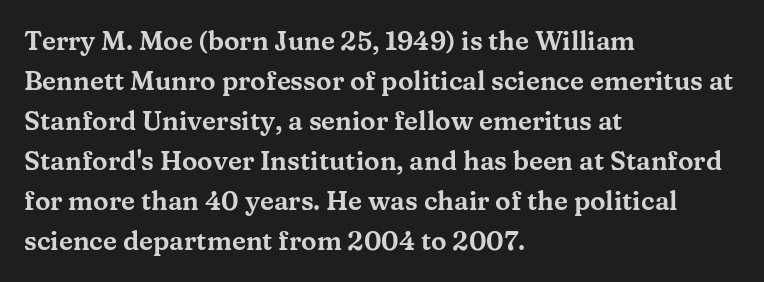
Q: Is the text italic (slanted)? A: No, it is upright.
Q: Is the text underlined? A: No.
Q: How is the paragraph aligned? A: Left-aligned.
Q: Is the spacing between letters normal or unusually wide? A: Normal.
Q: Is the spacing between lines tight, normal or loose? A: Normal.
